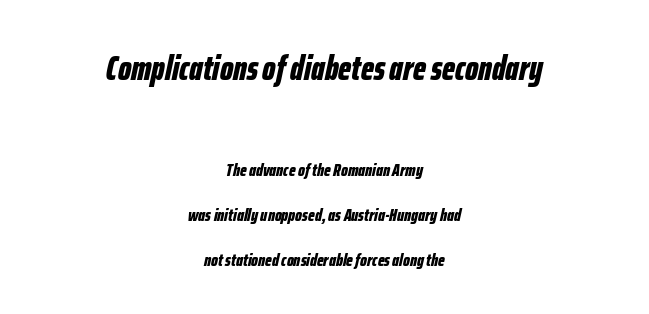
Q: Is the text bold? A: Yes.
Q: Is the text italic (slanted)? A: Yes, it leans right by about 12 degrees.
Q: Is the text underlined? A: No.
Q: How is the paragraph aligned? A: Centered.
Q: Is the spacing between letters normal or unusually wide? A: Normal.
Q: Is the spacing between lines tight, normal or loose? A: Loose.
Q: Which block of text is set in a larger size, the first (top) or the second (bottom)? A: The first (top) one.
Q: Width (condensed, normal, or wide)? A: Condensed.
Q: Stroke contrast? A: Low.
Q: x-height? A: Medium.
Q: Monospaced? A: No.
